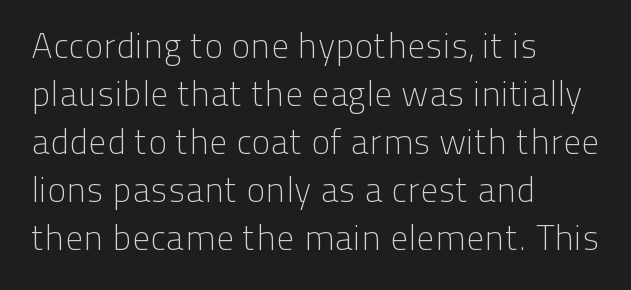
Q: Is the text bold? A: No.
Q: Is the text italic (slanted)? A: No, it is upright.
Q: Is the typeface a serif or a sans-serif typeface? A: Sans-serif.
Q: Is the text underlined? A: No.
Q: How is the paragraph aligned? A: Left-aligned.
Q: Is the spacing between letters normal or unusually wide? A: Normal.
Q: Is the spacing between lines tight, normal or loose? A: Normal.
Q: Width (condensed, normal, or wide)? A: Normal.
Q: Stroke contrast? A: Low.
Q: x-height? A: Medium.
Q: Monospaced? A: No.
